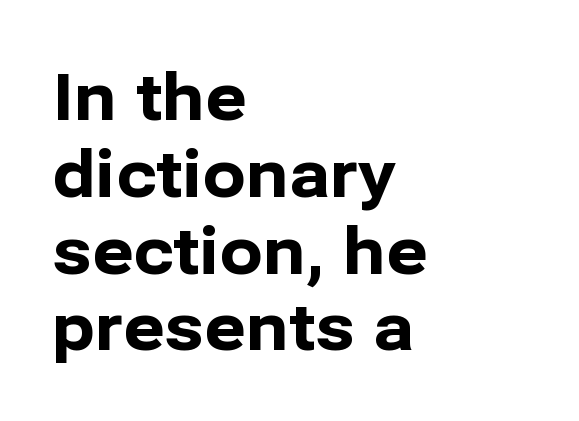
The lettering holds an erect, upright posture throughout. No word sits above an underline. These lines are composed in type without serifs. A typesetter would call this proportional, since set widths differ per character.
